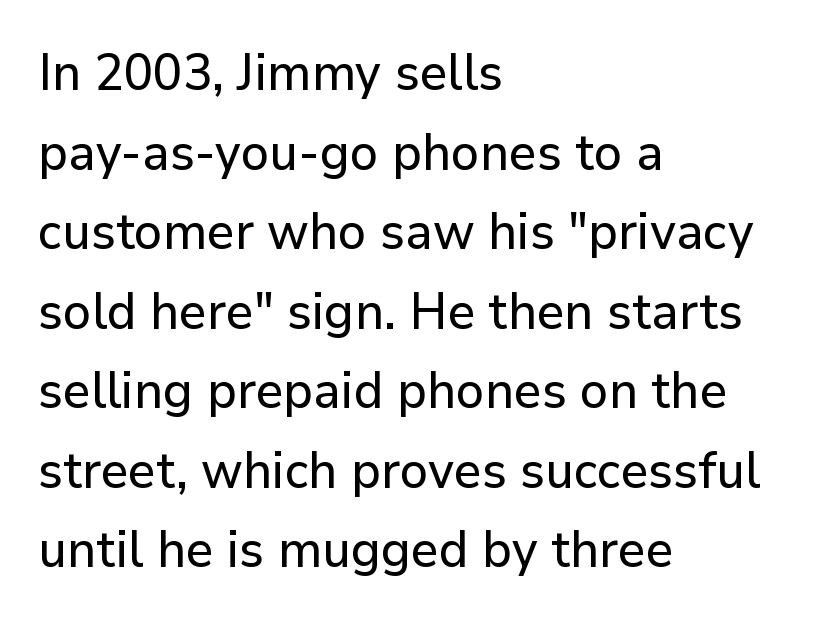
The image shows 51 px sans-serif type, upright; set left-aligned, normal line spacing (1.56x), normal letter spacing, not underlined; low stroke contrast and a medium x-height.
